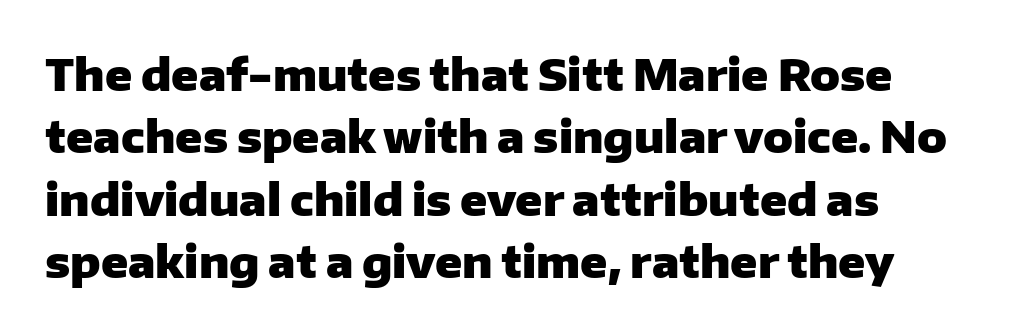
The image shows 44 px heavy sans-serif type, upright; set left-aligned, normal line spacing (1.42x), normal letter spacing, not underlined; low stroke contrast and a medium x-height.
